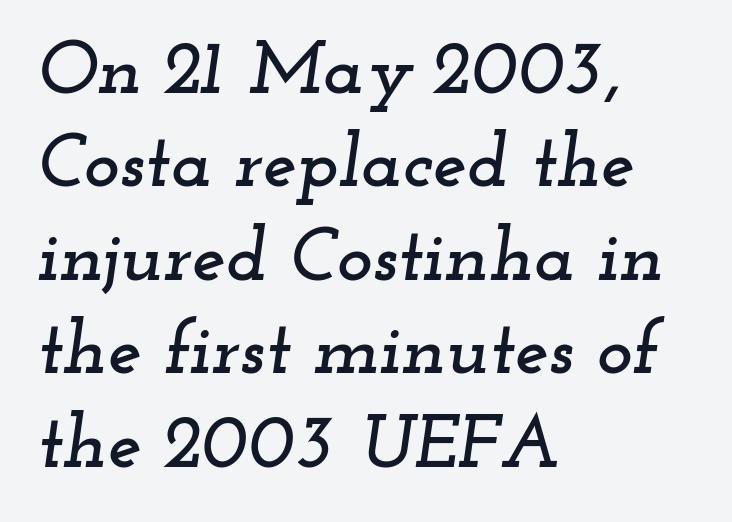
{"serif": "yes", "italic": "yes", "lean": "right", "slant_degrees": 12, "width": "wide", "stroke_contrast": "low", "x_height": "small", "monospaced": "no", "underline": "no", "align": "left", "line_spacing_ratio": 1.23, "letter_spacing": "normal", "letter_spacing_em": 0.0, "glyph_px": 76}
